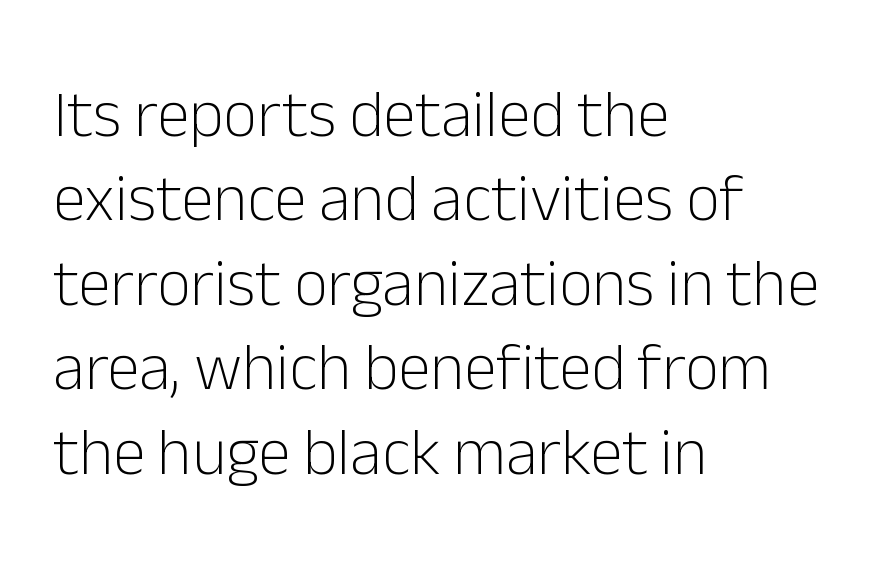
{"serif": "no", "italic": "no", "bold": "no", "weight": "light", "width": "normal", "stroke_contrast": "low", "x_height": "medium", "monospaced": "no", "underline": "no", "align": "left", "line_spacing": "normal", "line_spacing_ratio": 1.28, "letter_spacing": "normal", "letter_spacing_em": 0.0, "glyph_px": 66}
